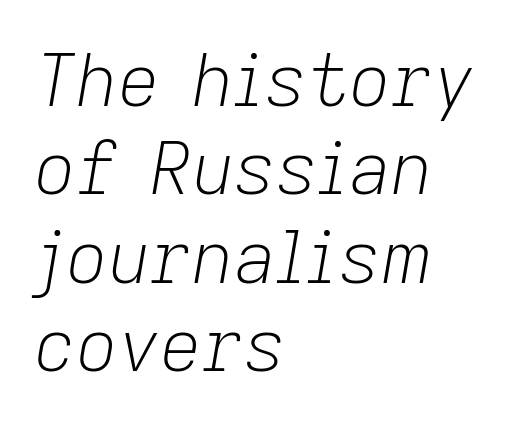
Caption: multi-line text, flush left, ragged right. Style check: oblique. Varying glyph widths throughout — classic text-font behaviour. The foot of each line stays bare and open. In terms of letterspacing, this is plain default setting.
